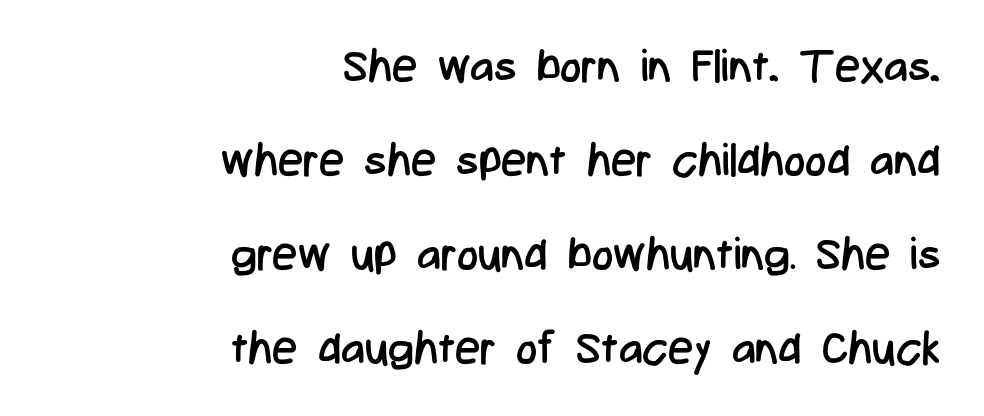
{"serif": "no", "italic": "no", "bold": "no", "weight": "regular", "width": "condensed", "stroke_contrast": "low", "x_height": "medium", "monospaced": "no", "underline": "no", "align": "right", "line_spacing": "loose", "line_spacing_ratio": 2.09, "letter_spacing": "normal", "letter_spacing_em": 0.0, "glyph_px": 45}
